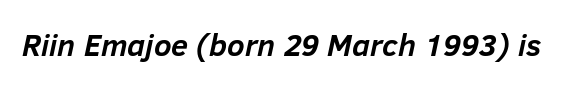
The image shows 31 px semibold type, italic (leaning right); set normal letter spacing, not underlined; low stroke contrast and a medium x-height.
